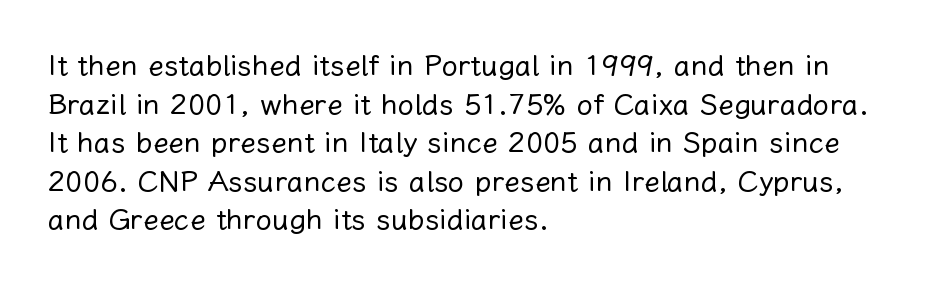
The image shows 29 px regular-weight type, upright; set left-aligned, normal line spacing (1.33x), normal letter spacing, not underlined; low stroke contrast and a medium x-height.
